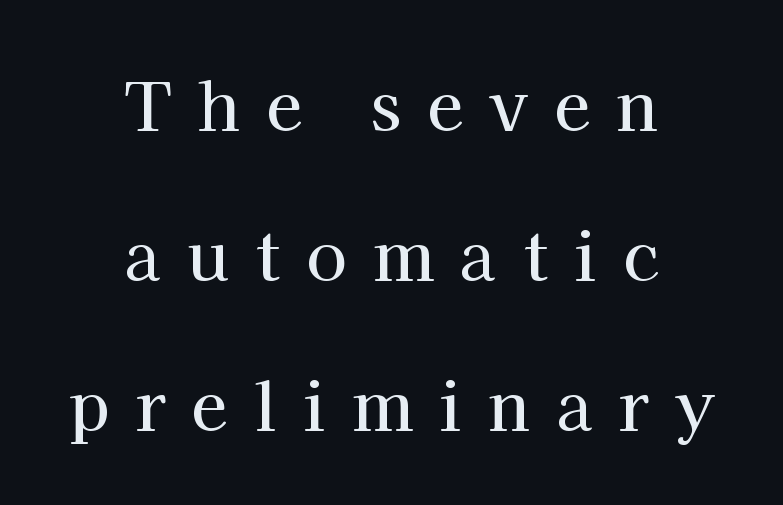
The image shows 66 px serif type, upright; set centered, loose line spacing (2.27x), unusually wide letter spacing (+0.4 em), not underlined; high stroke contrast and a medium x-height.
